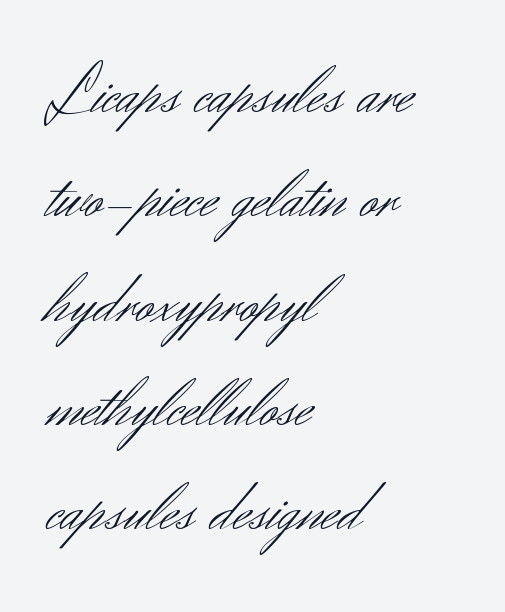
Vertically, the passage feels balanced, rows spaced as you'd expect. Weight: regular or lighter. These lines stack with their left ends in a neat column.
